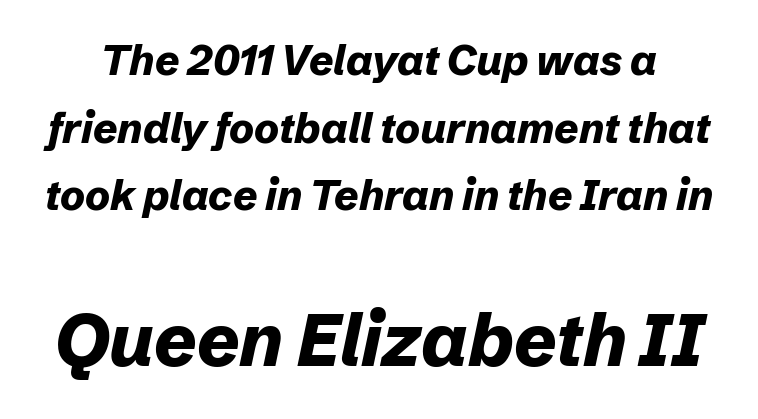
{"italic": "yes", "lean": "right", "slant_degrees": 12, "bold": "yes", "weight": "bold", "width": "normal", "stroke_contrast": "low", "x_height": "medium", "monospaced": "no", "underline": "no", "line_spacing": "normal", "line_spacing_ratio": 1.61, "letter_spacing": "normal", "letter_spacing_em": 0.0, "larger_block": "second", "size_ratio": 1.74, "glyph_px": 73}
